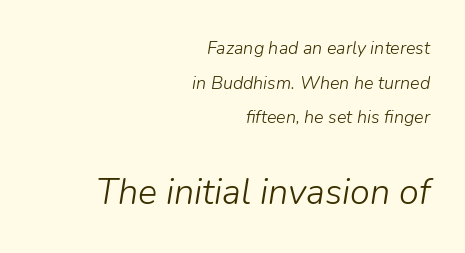
{"italic": "yes", "lean": "right", "slant_degrees": 9, "bold": "no", "weight": "light", "width": "normal", "stroke_contrast": "low", "x_height": "medium", "monospaced": "no", "underline": "no", "align": "right", "line_spacing": "loose", "line_spacing_ratio": 1.92, "letter_spacing": "normal", "letter_spacing_em": 0.0, "larger_block": "second", "size_ratio": 2.0, "glyph_px": 36}
